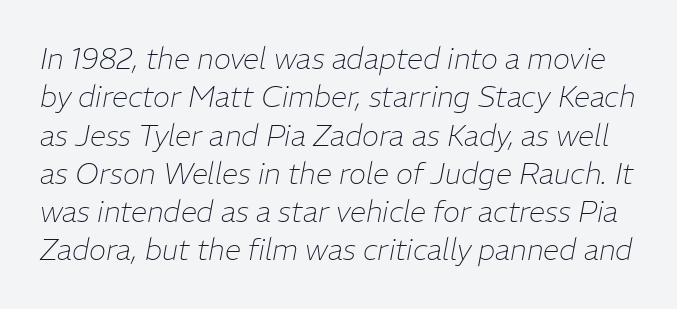
The image shows 29 px thin type, italic (leaning right); set normal line spacing (1.32x), normal letter spacing, not underlined; low stroke contrast and a medium x-height.
